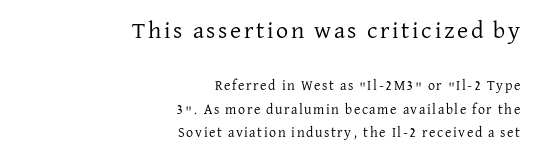
The passage is arranged like a letterhead date or caption credit — flush right. This rendering features lettering with no underline. Reading top to bottom, the characters get smaller at the block break. This sample keeps an unexceptional amount of space between lines.
